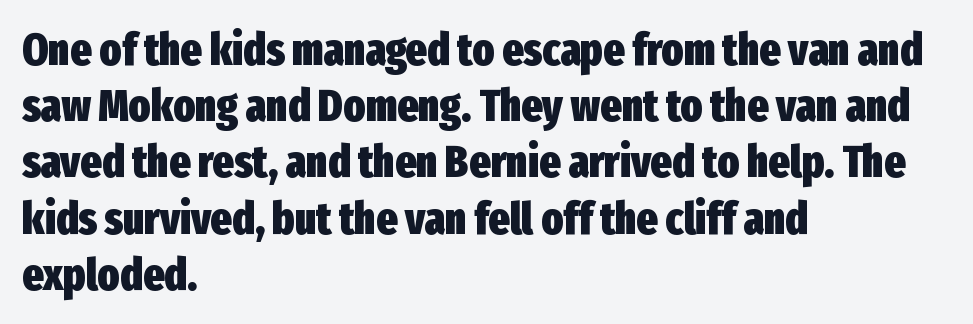
Q: Is the text bold? A: Yes.
Q: Is the text italic (slanted)? A: No, it is upright.
Q: Is the typeface a serif or a sans-serif typeface? A: Sans-serif.
Q: Is the text underlined? A: No.
Q: How is the paragraph aligned? A: Left-aligned.
Q: Is the spacing between letters normal or unusually wide? A: Normal.
Q: Is the spacing between lines tight, normal or loose? A: Normal.
Q: Width (condensed, normal, or wide)? A: Condensed.
Q: Stroke contrast? A: Low.
Q: x-height? A: Medium.
Q: Monospaced? A: No.
